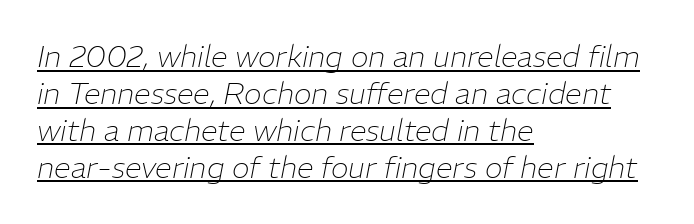
Q: Is the text bold? A: No.
Q: Is the text italic (slanted)? A: Yes, it leans right by about 11 degrees.
Q: Is the text underlined? A: Yes.
Q: How is the paragraph aligned? A: Left-aligned.
Q: Is the spacing between letters normal or unusually wide? A: Normal.
Q: Width (condensed, normal, or wide)? A: Normal.
Q: Stroke contrast? A: Low.
Q: x-height? A: Medium.
Q: Monospaced? A: No.
